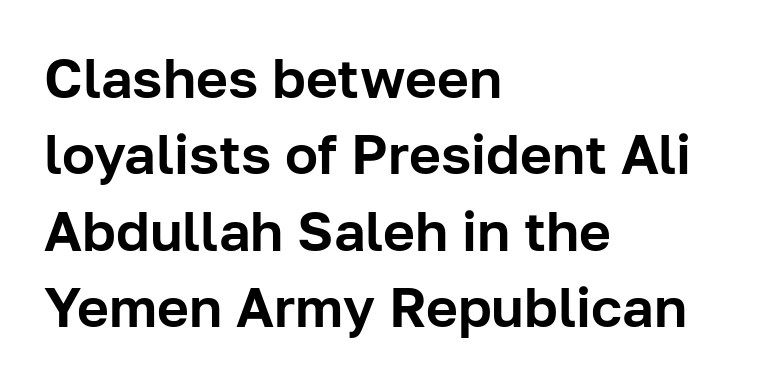
The font's upright variant was chosen for this text. Honestly, the letter spacing is just normal — you wouldn't notice it. No feet cap the strokes, marking this as sans-serif type. Rule under the text: the space is simply empty. Proportional: the letters do not fall into vertical columns. The passage shown stacks its lines at a standard gap.
